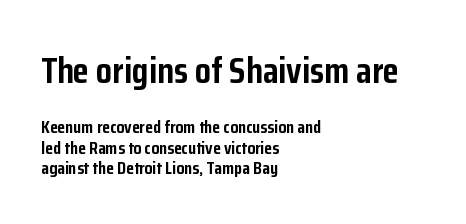
Letter spacing: default. The text was rendered using a sans face with plain stroke endings. You could barely slide anything between these rows. You could not count columns in this text — the font is proportionally spaced. Line starts are locked; line ends wander.
